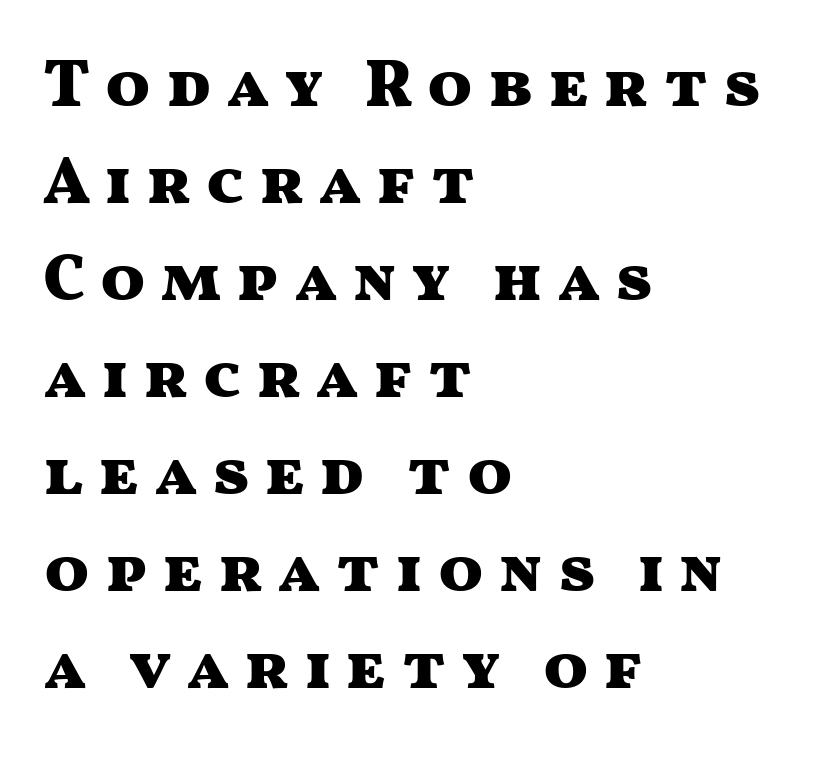
The image shows 66 px heavy, wide sans-serif type, upright; set left-aligned, normal line spacing (1.47x), unusually wide letter spacing (+0.21 em), not underlined; medium stroke contrast and a medium x-height.
